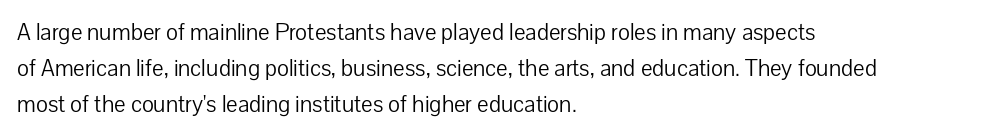
{"italic": "no", "bold": "no", "underline": "no", "align": "left", "line_spacing": "normal", "line_spacing_ratio": 1.57, "letter_spacing": "normal", "letter_spacing_em": 0.0, "glyph_px": 23}
